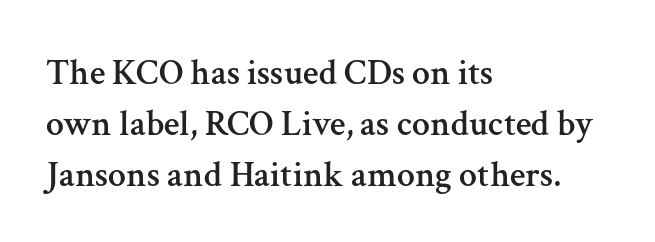
The image shows 36 px serif type, upright; set left-aligned, normal line spacing (1.42x), normal letter spacing, not underlined; medium stroke contrast and a medium x-height.
